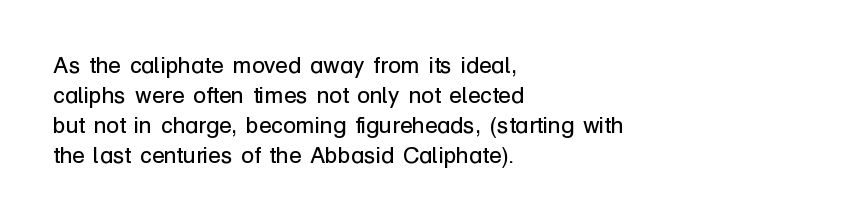
{"italic": "no", "bold": "no", "underline": "no", "align": "left", "line_spacing": "normal", "line_spacing_ratio": 1.3, "letter_spacing": "normal", "letter_spacing_em": 0.0, "glyph_px": 23}
